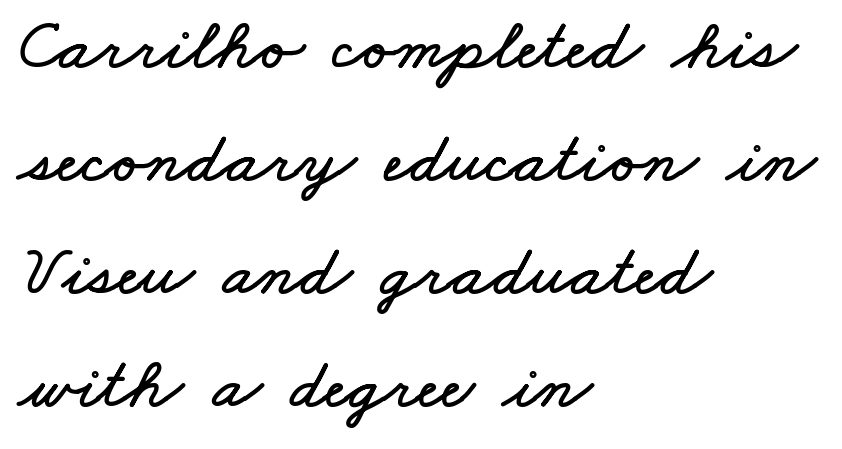
{"width": "wide", "stroke_contrast": "low", "x_height": "small", "monospaced": "no", "underline": "no", "align": "left", "line_spacing": "normal", "line_spacing_ratio": 1.57, "letter_spacing": "normal", "letter_spacing_em": 0.0, "glyph_px": 72}
